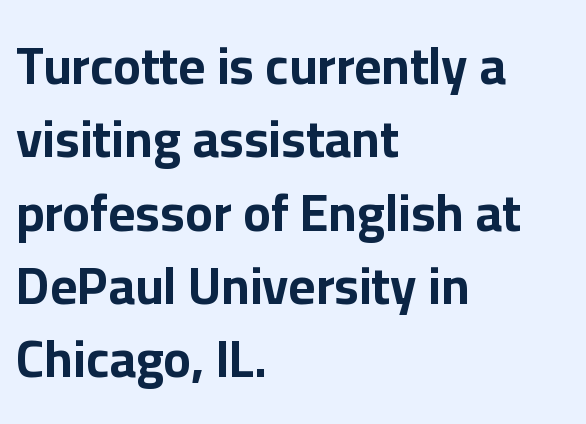
The image shows 52 px bold sans-serif type, upright; set left-aligned, normal line spacing (1.41x), normal letter spacing, not underlined; low stroke contrast and a medium x-height.
